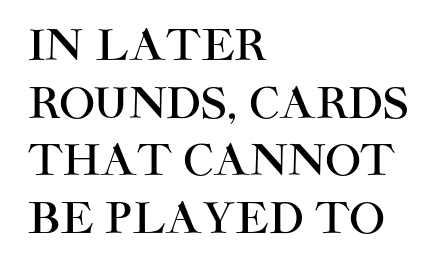
{"serif": "no", "italic": "no", "width": "normal", "stroke_contrast": "high", "x_height": "large", "monospaced": "no", "underline": "no", "align": "left", "line_spacing": "normal", "line_spacing_ratio": 1.37, "letter_spacing": "normal", "letter_spacing_em": 0.0, "glyph_px": 42}
